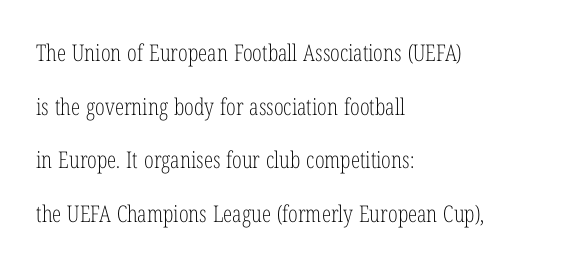
{"italic": "no", "bold": "no", "underline": "no", "align": "left", "line_spacing": "loose", "line_spacing_ratio": 2.33, "letter_spacing": "normal", "letter_spacing_em": 0.0, "glyph_px": 23}
